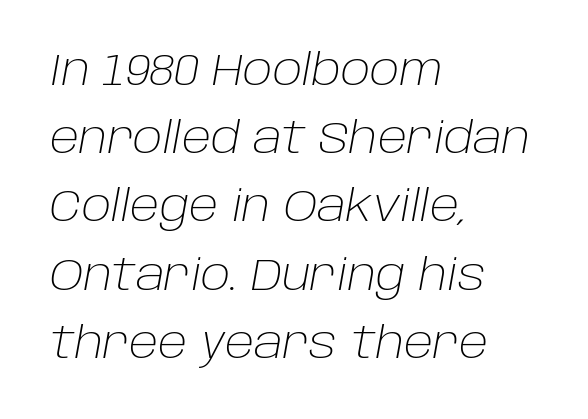
Q: Is the text bold? A: No.
Q: Is the text italic (slanted)? A: Yes, it leans right by about 10 degrees.
Q: Is the text underlined? A: No.
Q: How is the paragraph aligned? A: Left-aligned.
Q: Is the spacing between letters normal or unusually wide? A: Normal.
Q: Is the spacing between lines tight, normal or loose? A: Normal.
Q: Width (condensed, normal, or wide)? A: Normal.
Q: Stroke contrast? A: Low.
Q: x-height? A: Large.
Q: Monospaced? A: No.
